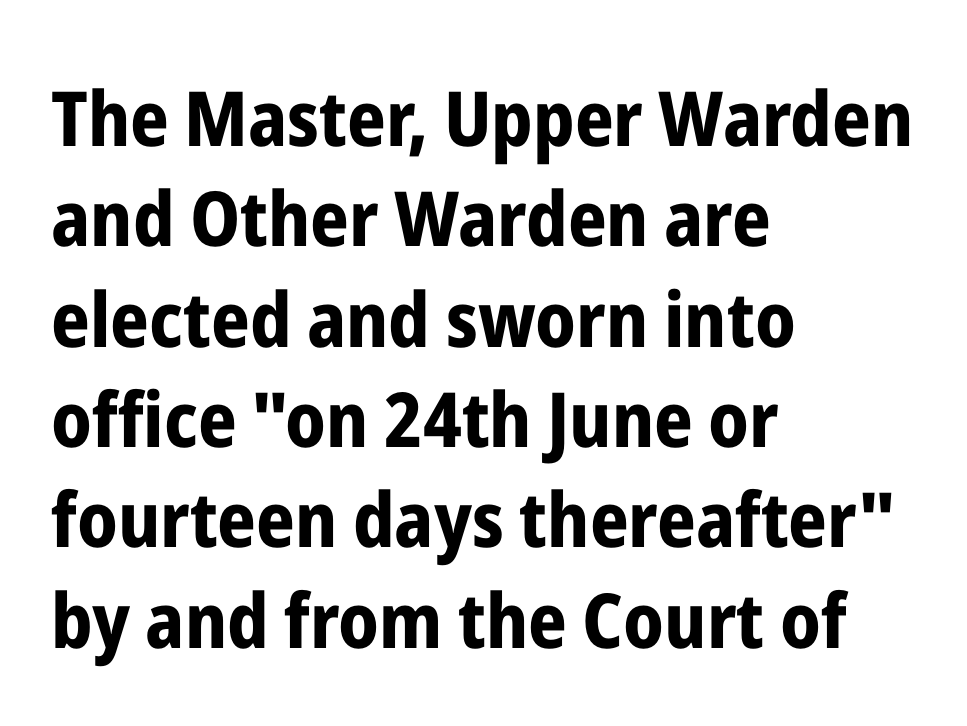
{"serif": "no", "italic": "no", "bold": "yes", "weight": "bold", "width": "condensed", "stroke_contrast": "low", "x_height": "medium", "monospaced": "no", "underline": "no", "align": "left", "line_spacing": "normal", "line_spacing_ratio": 1.32, "letter_spacing": "normal", "letter_spacing_em": 0.0, "glyph_px": 76}
